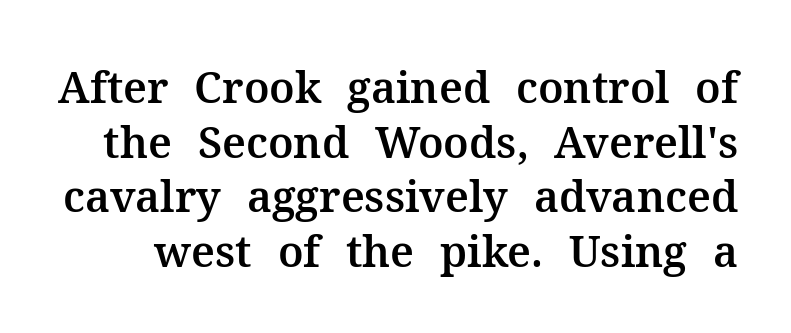
Compared with typical body copy, the letter spacing here is the same. Think of a printed novel: that variable character pitch is what you see here. You can tell from the footed stems that serif type was used. A typesetter would call this leading conventional body-copy spacing. Italic: no, the glyphs are upright roman. The baseline area is clear.
